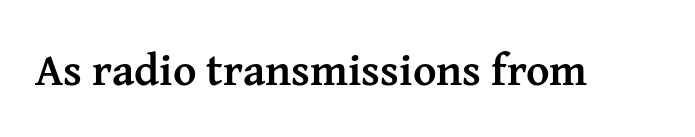
The image shows 45 px semibold serif type, upright; set normal letter spacing, not underlined; medium stroke contrast and a medium x-height.
